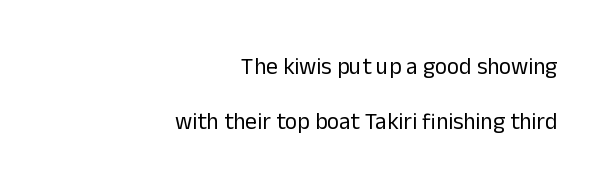
The image shows 23 px text type, upright; set right-aligned, loose line spacing (2.4x), normal letter spacing, not underlined.
